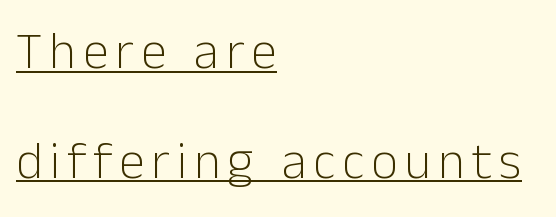
The image shows 52 px light sans-serif type, upright; set left-aligned, loose line spacing (2.11x), underlined; low stroke contrast and a medium x-height.
